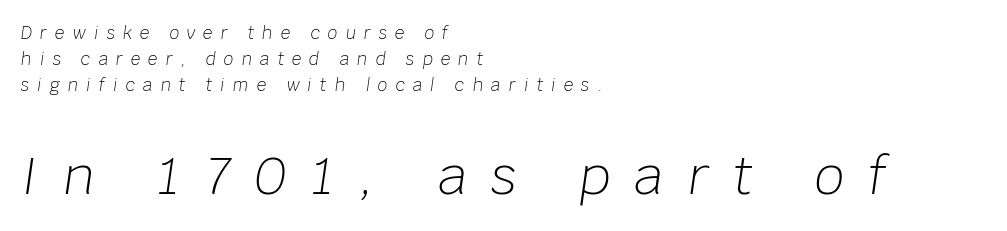
Weight class: somewhere from thin through regular. The paragraph shown leans on its left margin. Which chunk is bigger? The second one — the bottom block dwarfs the top. It's the slanting kind of type.
